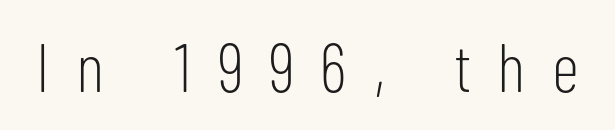
{"serif": "no", "italic": "no", "bold": "no", "weight": "light", "width": "condensed", "stroke_contrast": "low", "x_height": "medium", "monospaced": "no", "underline": "no", "letter_spacing": "wide", "letter_spacing_em": 0.42, "glyph_px": 68}
